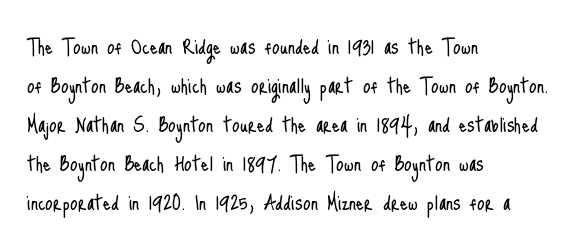
The image shows 25 px text type, upright; set left-aligned, normal line spacing (1.56x), normal letter spacing, not underlined.
